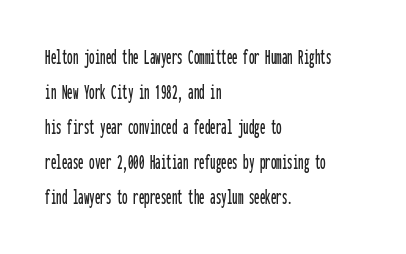
Q: Is the text italic (slanted)? A: No, it is upright.
Q: Is the text underlined? A: No.
Q: How is the paragraph aligned? A: Left-aligned.
Q: Is the spacing between letters normal or unusually wide? A: Normal.
Q: Is the spacing between lines tight, normal or loose? A: Normal.
